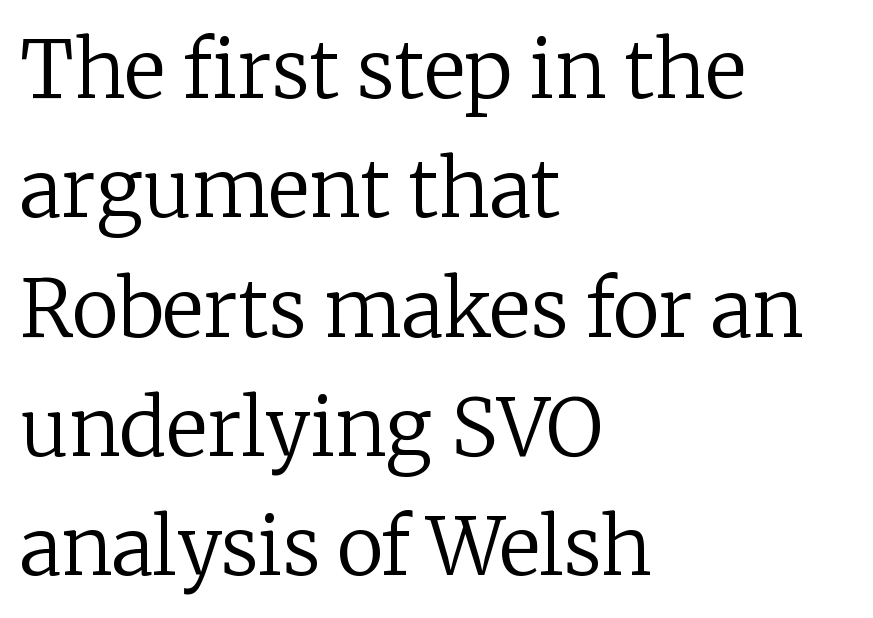
Descender tails drop into unmarked territory. Here the designer chose a conventional face with non-uniform glyph widths. This sample uses an upright cut, with every glyph sitting square on the baseline. Short and long lines alike share a common starting point at left. Compared with typical body copy, the letter spacing here is the same.
